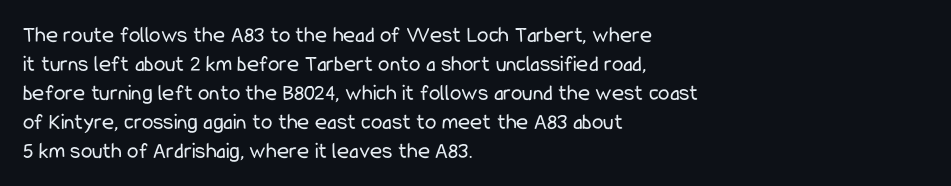
{"italic": "no", "bold": "no", "underline": "no", "align": "left", "line_spacing": "normal", "line_spacing_ratio": 1.26, "letter_spacing": "normal", "letter_spacing_em": 0.0, "glyph_px": 23}
